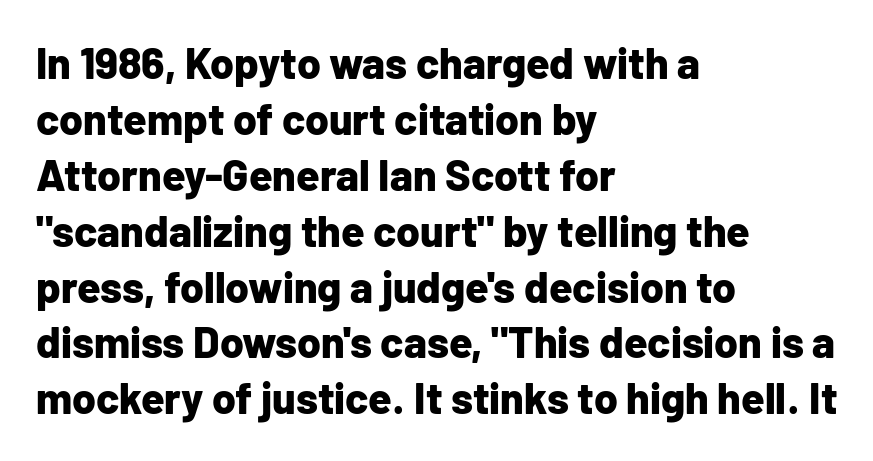
{"serif": "no", "italic": "no", "bold": "yes", "weight": "bold", "width": "normal", "stroke_contrast": "low", "x_height": "medium", "monospaced": "no", "underline": "no", "align": "left", "line_spacing": "normal", "line_spacing_ratio": 1.3, "letter_spacing": "normal", "letter_spacing_em": 0.0, "glyph_px": 43}
